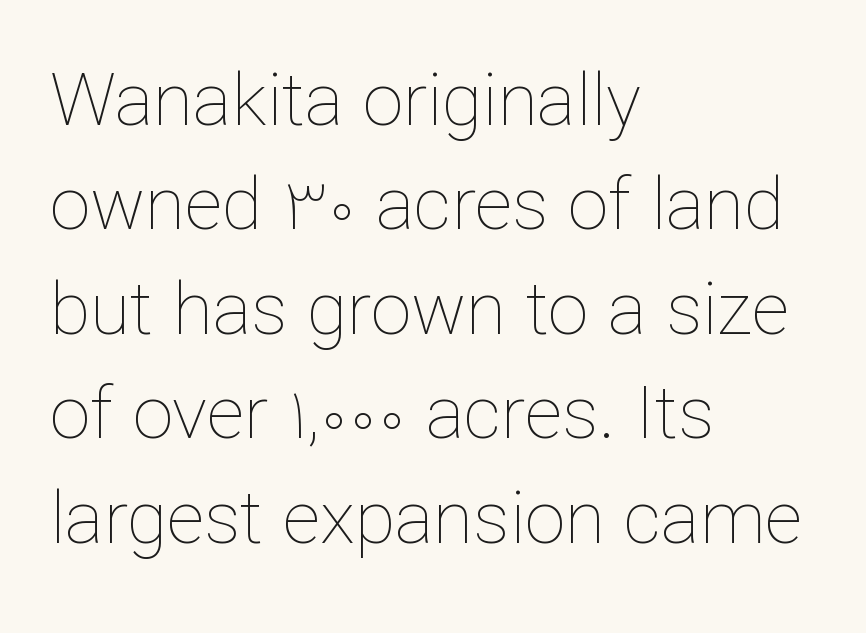
Q: Is the text bold? A: No.
Q: Is the text italic (slanted)? A: No, it is upright.
Q: Is the text underlined? A: No.
Q: How is the paragraph aligned? A: Left-aligned.
Q: Is the spacing between letters normal or unusually wide? A: Normal.
Q: Is the spacing between lines tight, normal or loose? A: Normal.
Q: Width (condensed, normal, or wide)? A: Normal.
Q: Stroke contrast? A: Low.
Q: x-height? A: Medium.
Q: Monospaced? A: No.
